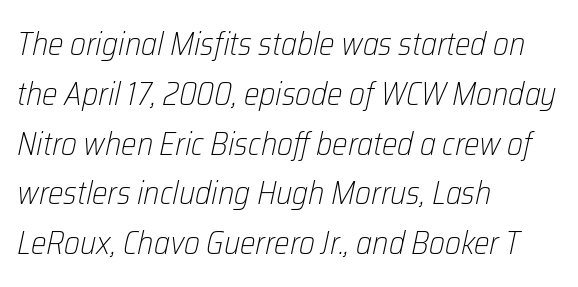
{"italic": "yes", "lean": "right", "slant_degrees": 12, "bold": "no", "weight": "light", "width": "condensed", "stroke_contrast": "low", "x_height": "medium", "monospaced": "no", "underline": "no", "align": "left", "line_spacing": "normal", "line_spacing_ratio": 1.51, "letter_spacing": "normal", "letter_spacing_em": 0.0, "glyph_px": 33}
